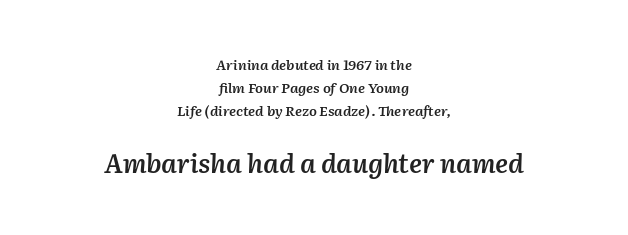
{"italic": "yes", "lean": "right", "slant_degrees": 2, "bold": "semi", "underline": "no", "align": "center", "line_spacing": "normal", "line_spacing_ratio": 1.63, "letter_spacing": "normal", "letter_spacing_em": 0.0, "larger_block": "second", "size_ratio": 1.86, "glyph_px": 26}
